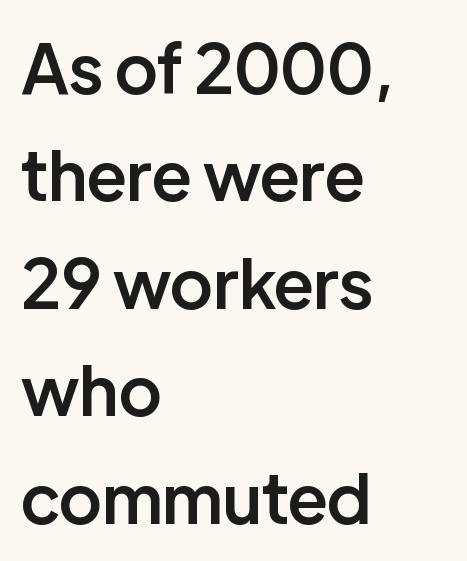
{"serif": "no", "italic": "no", "bold": "semi", "weight": "semibold", "width": "normal", "stroke_contrast": "low", "x_height": "medium", "monospaced": "no", "underline": "no", "align": "left", "line_spacing": "normal", "line_spacing_ratio": 1.58, "letter_spacing": "normal", "letter_spacing_em": 0.0, "glyph_px": 68}
